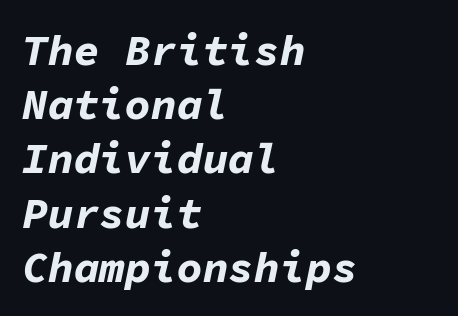
The image shows 43 px bold type, italic (leaning right), monospaced; set left-aligned, normal line spacing (1.26x), normal letter spacing, not underlined; low stroke contrast and a medium x-height.
